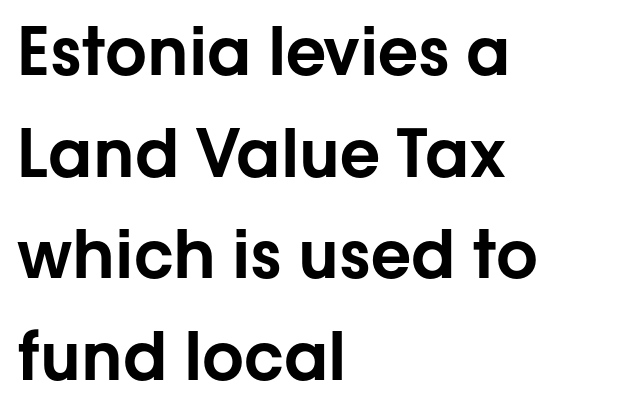
The image shows 66 px sans-serif type, upright; set left-aligned, normal line spacing (1.54x), normal letter spacing, not underlined; low stroke contrast and a medium x-height.
